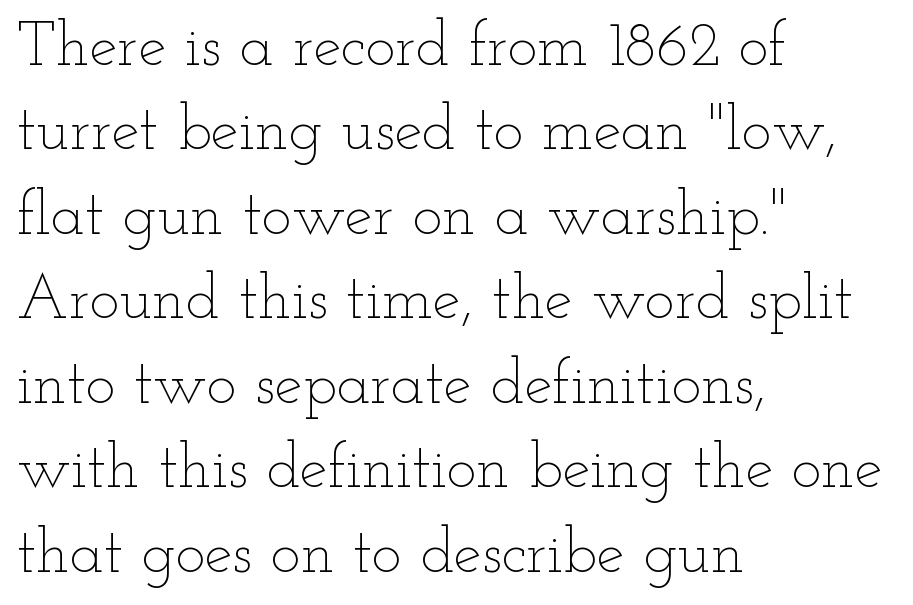
The image shows 63 px thin, wide type, upright; set left-aligned, normal line spacing (1.34x), normal letter spacing, not underlined; low stroke contrast and a small x-height.
